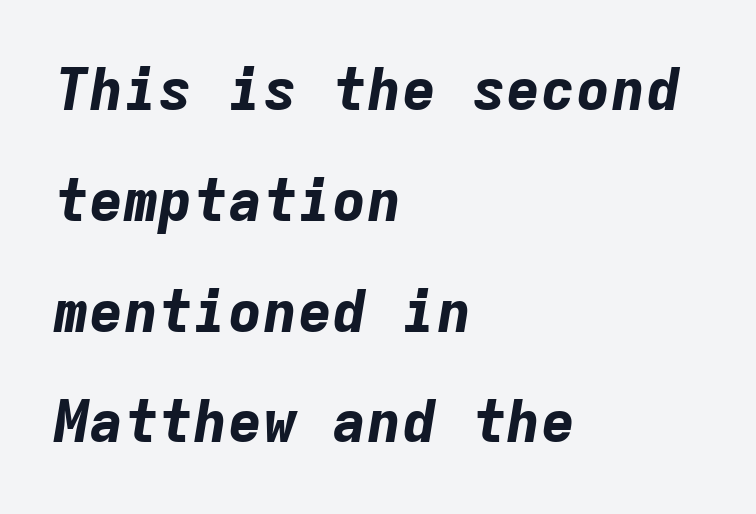
The image shows 58 px bold type, italic (leaning right), monospaced; set left-aligned, loose line spacing (1.91x), normal letter spacing, not underlined; low stroke contrast and a medium x-height.
